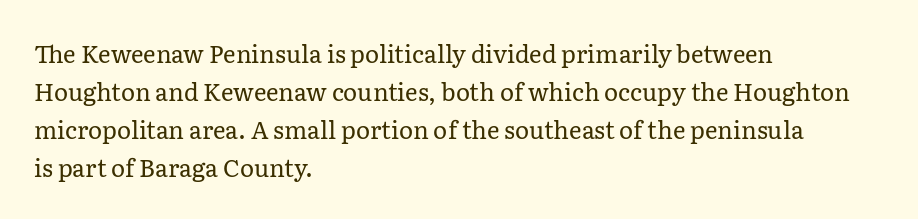
Q: Is the text bold? A: No.
Q: Is the text italic (slanted)? A: No, it is upright.
Q: Is the text underlined? A: No.
Q: How is the paragraph aligned? A: Left-aligned.
Q: Is the spacing between letters normal or unusually wide? A: Normal.
Q: Is the spacing between lines tight, normal or loose? A: Normal.
